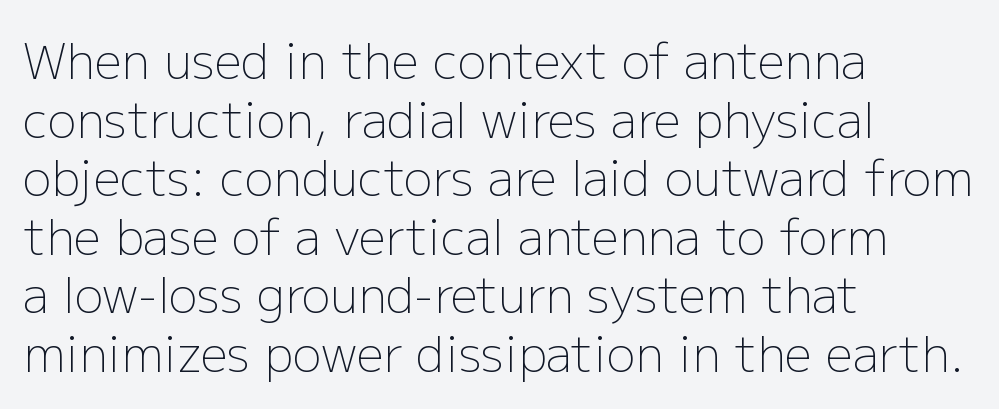
Short note: letters normally spaced. The passage shown is not bold in any degree. Looks like regular typesetting: each glyph gets only the width it needs. A typesetter would label this face a sans.
